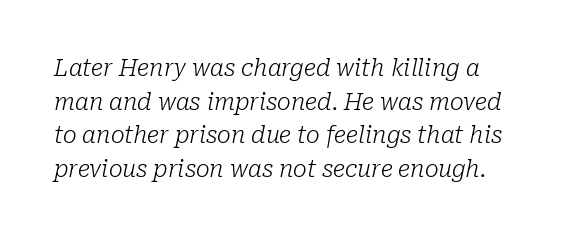
The image shows 23 px text type, italic (leaning right); set normal line spacing (1.46x), normal letter spacing, not underlined.
